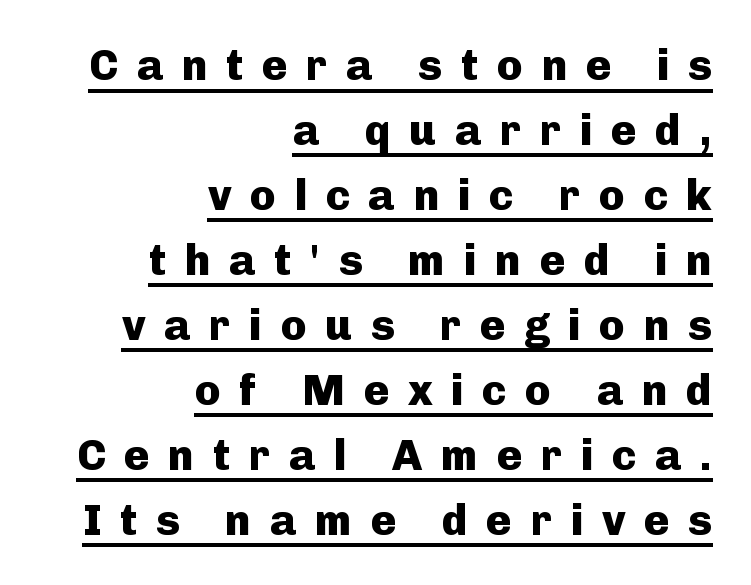
The image shows 43 px heavy sans-serif type, upright; set right-aligned, normal line spacing (1.51x), unusually wide letter spacing (+0.43 em), underlined; low stroke contrast and a medium x-height.
